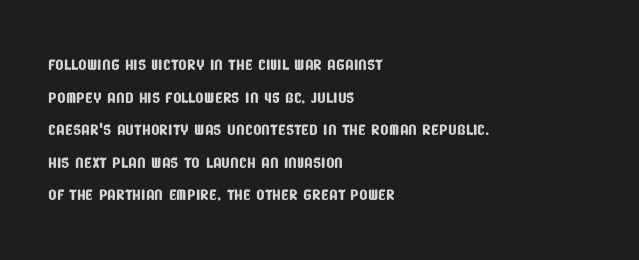
{"underline": "no", "align": "left", "line_spacing": "normal", "line_spacing_ratio": 1.48, "letter_spacing": "normal", "letter_spacing_em": 0.0, "glyph_px": 22}
